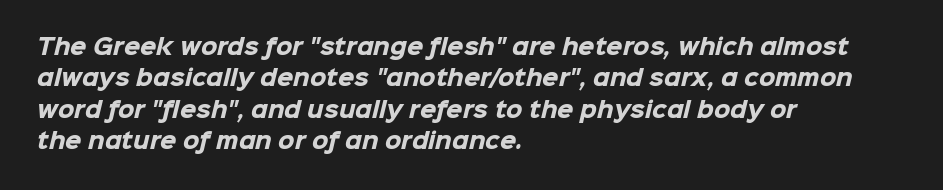
Q: Is the text bold? A: Yes.
Q: Is the text underlined? A: No.
Q: How is the paragraph aligned? A: Left-aligned.
Q: Is the spacing between letters normal or unusually wide? A: Normal.
Q: Is the spacing between lines tight, normal or loose? A: Normal.
